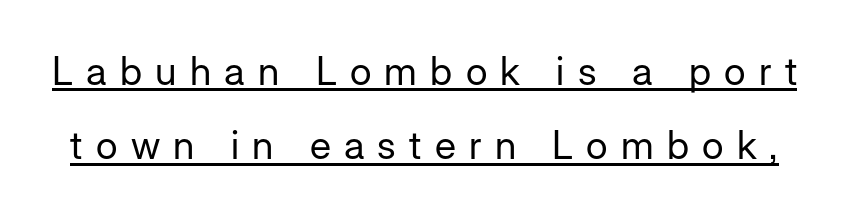
The image shows 39 px regular-weight sans-serif type, upright; set loose line spacing (1.91x), unusually wide letter spacing (+0.34 em), underlined; low stroke contrast and a medium x-height.
